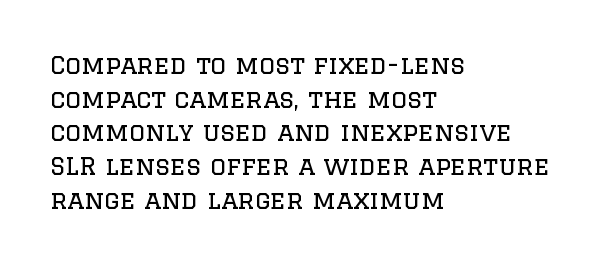
{"italic": "no", "bold": "no", "underline": "no", "align": "left", "line_spacing": "normal", "line_spacing_ratio": 1.35, "letter_spacing": "normal", "letter_spacing_em": 0.0, "glyph_px": 25}
